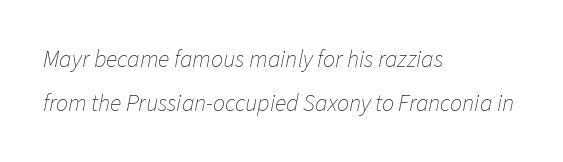
The image shows 24 px text type, italic (leaning right); set left-aligned, line spacing 1.84x, normal letter spacing, not underlined.
